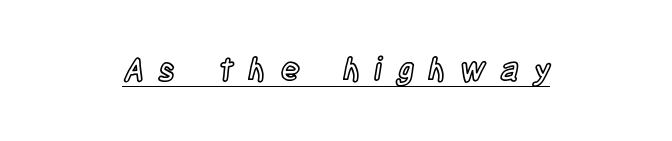
Quick note: underline on. Is this a fixed-width face? No — the glyphs have proportional, varying widths. Observe the wide spacing: letters keep a clear distance from each other.
